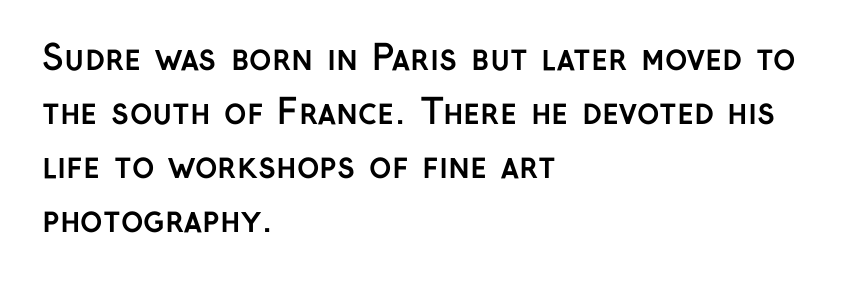
{"serif": "no", "italic": "no", "bold": "yes", "weight": "semibold", "width": "normal", "stroke_contrast": "low", "x_height": "medium", "monospaced": "no", "underline": "no", "align": "left", "line_spacing": "normal", "line_spacing_ratio": 1.59, "letter_spacing": "normal", "letter_spacing_em": 0.0, "glyph_px": 34}
